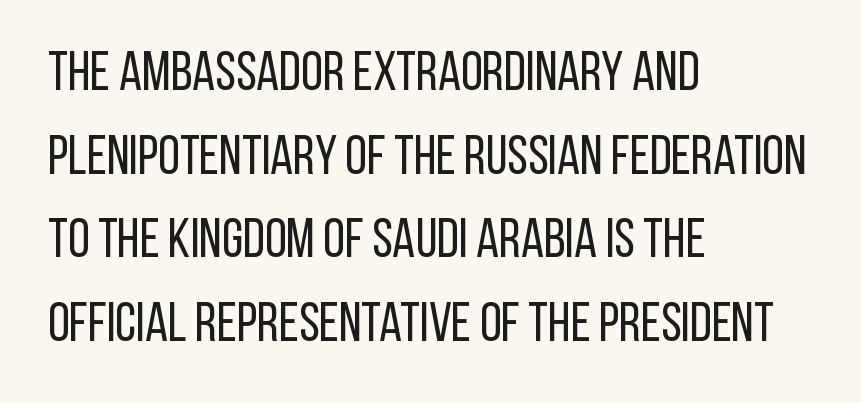
Is there much room between lines? A standard amount, neither cramped nor airy. Visually the block forms a straight wall on the left and a jagged coastline on the right. Each letter keeps its own natural width here, so spacing adapts to shape. Beneath every word, the page is bare.
